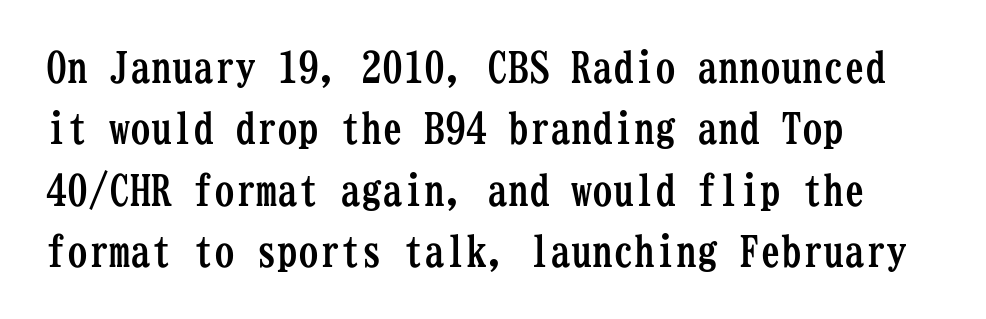
Q: Is the text bold? A: Yes.
Q: Is the text italic (slanted)? A: No, it is upright.
Q: Is the typeface a serif or a sans-serif typeface? A: Serif.
Q: Is the text underlined? A: No.
Q: How is the paragraph aligned? A: Left-aligned.
Q: Is the spacing between letters normal or unusually wide? A: Normal.
Q: Is the spacing between lines tight, normal or loose? A: Normal.
Q: Width (condensed, normal, or wide)? A: Condensed.
Q: Stroke contrast? A: Low.
Q: x-height? A: Medium.
Q: Monospaced? A: Yes.
